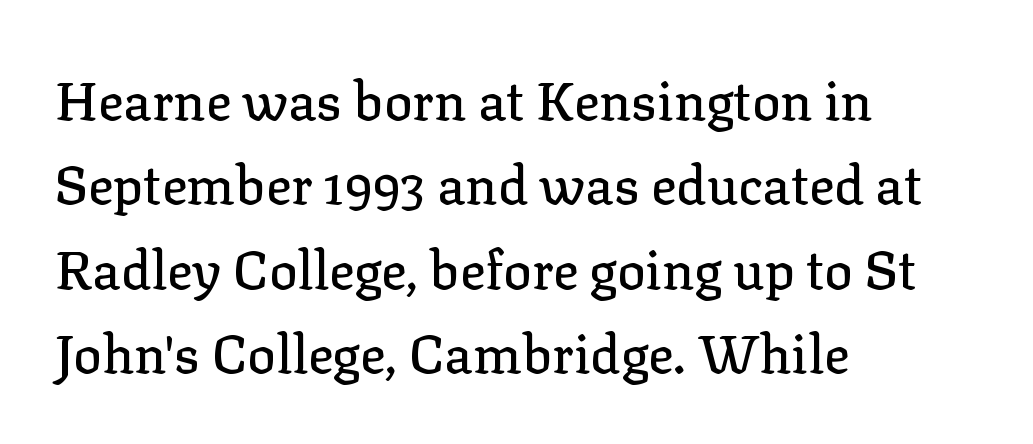
Q: Is the text italic (slanted)? A: No, it is upright.
Q: Is the typeface a serif or a sans-serif typeface? A: Serif.
Q: Is the text underlined? A: No.
Q: How is the paragraph aligned? A: Left-aligned.
Q: Is the spacing between letters normal or unusually wide? A: Normal.
Q: Is the spacing between lines tight, normal or loose? A: Normal.
Q: Width (condensed, normal, or wide)? A: Normal.
Q: Stroke contrast? A: Low.
Q: x-height? A: Medium.
Q: Monospaced? A: No.
